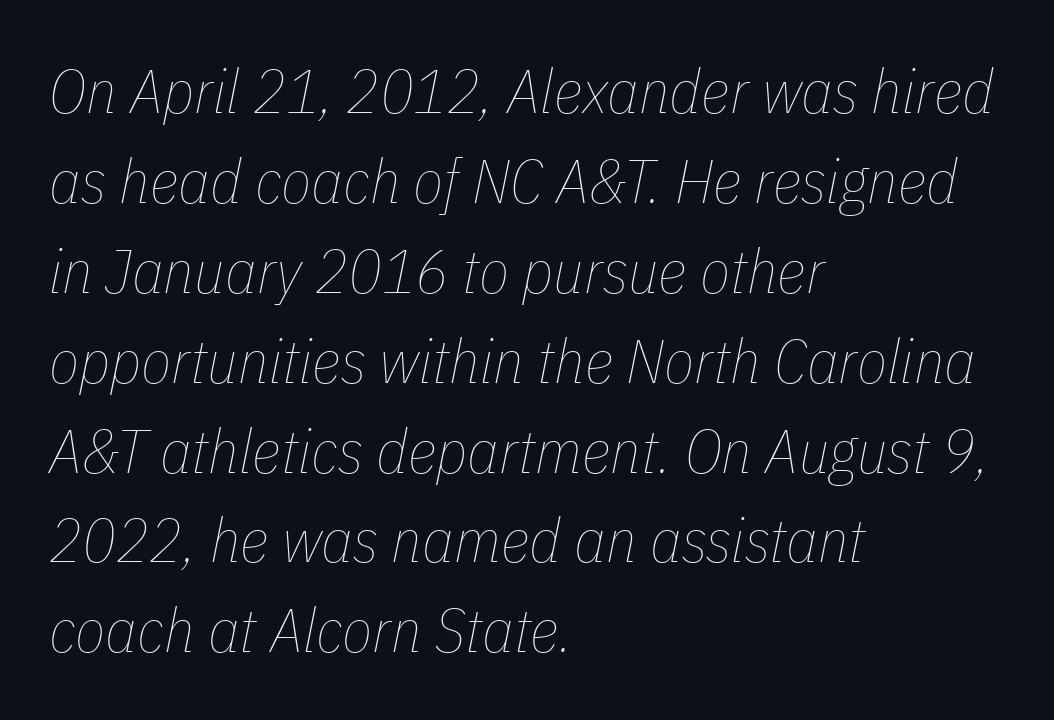
Q: Is the text bold? A: No.
Q: Is the text italic (slanted)? A: Yes, it leans right by about 11 degrees.
Q: Is the text underlined? A: No.
Q: How is the paragraph aligned? A: Left-aligned.
Q: Is the spacing between letters normal or unusually wide? A: Normal.
Q: Is the spacing between lines tight, normal or loose? A: Normal.
Q: Width (condensed, normal, or wide)? A: Condensed.
Q: Stroke contrast? A: Low.
Q: x-height? A: Medium.
Q: Monospaced? A: No.
